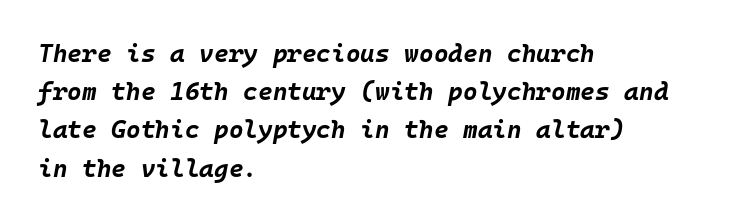
The image shows 25 px bold type, italic (leaning right); set left-aligned, normal line spacing (1.53x), normal letter spacing, not underlined.
